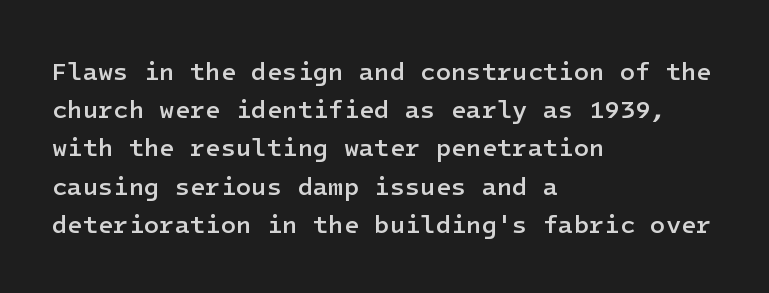
How heavy is the stroke? Medium-heavy — a semibold, shy of bold. Summary of vertical rhythm: regular, with standard interline spacing. Underline: absent. Inter-character spacing is left at the font's built-in metrics. A student would call this left alignment; a typographer would say flush left, rag right. Italic? Not at all — the glyphs are vertical.
